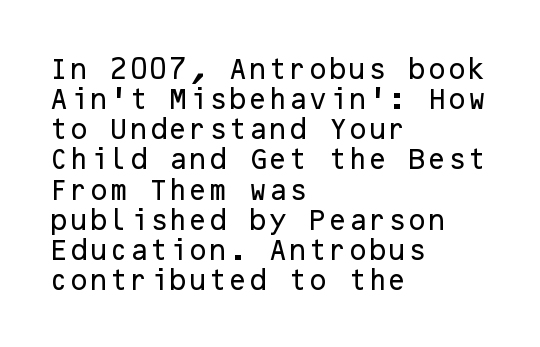
The image shows 23 px text type, upright; set left-aligned, normal line spacing (1.31x), normal letter spacing, not underlined.
